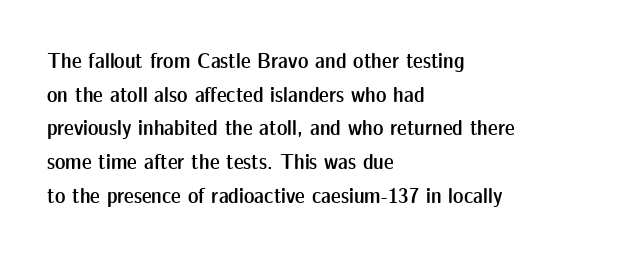
Every character sits straight up, as roman type does. Does extra space separate the letters? No, they use regular spacing. A somewhat darkened texture: the type is semibold rather than bold. A typesetter would call this leading conventional body-copy spacing.
